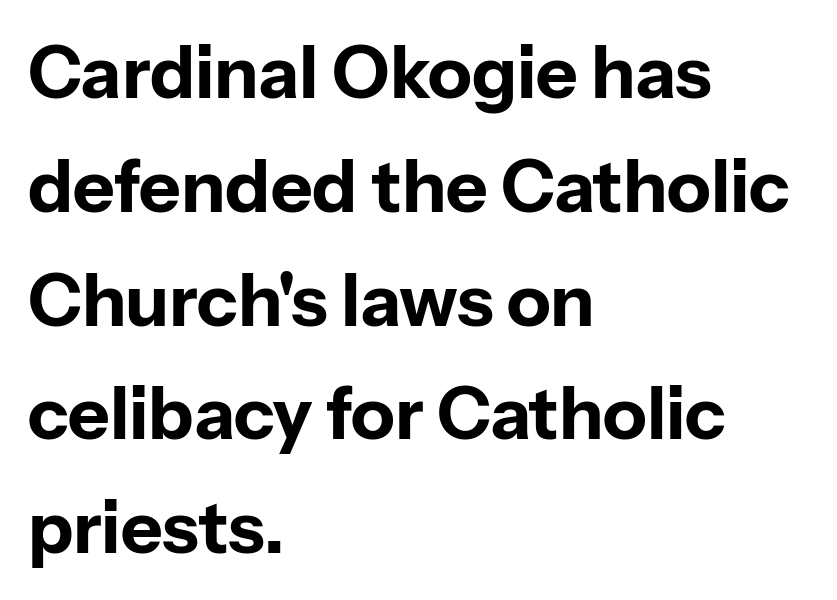
{"serif": "no", "italic": "no", "bold": "yes", "weight": "bold", "width": "normal", "stroke_contrast": "low", "x_height": "medium", "monospaced": "no", "underline": "no", "align": "left", "line_spacing": "normal", "line_spacing_ratio": 1.58, "letter_spacing": "normal", "letter_spacing_em": 0.0, "glyph_px": 72}
